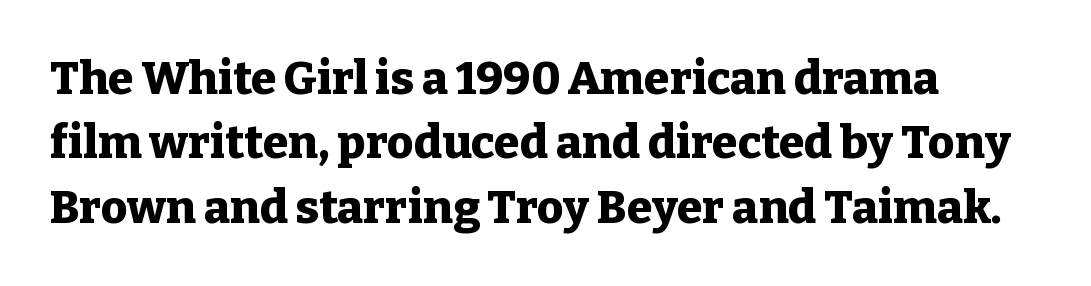
I'd call this a serif setting — the letters wear small feet. A roman cut, with each character standing at attention. The rendering anchors every line to the left-hand side. Varying glyph widths throughout — classic text-font behaviour. Words float on clear page, feet unadorned. Heavy, bold letterforms.
